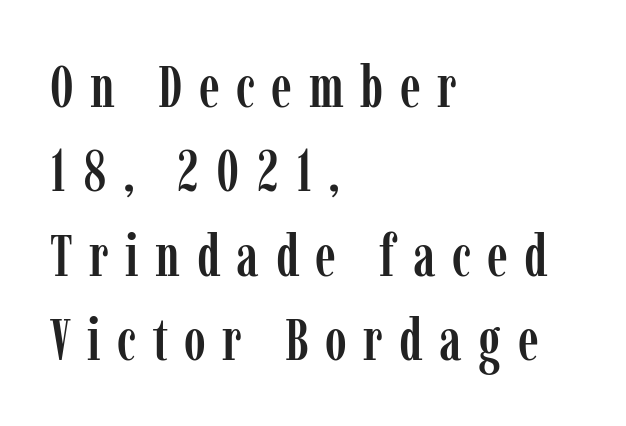
The image shows 59 px condensed serif type, upright; set left-aligned, normal line spacing (1.43x), unusually wide letter spacing (+0.28 em), not underlined; low stroke contrast and a medium x-height.
